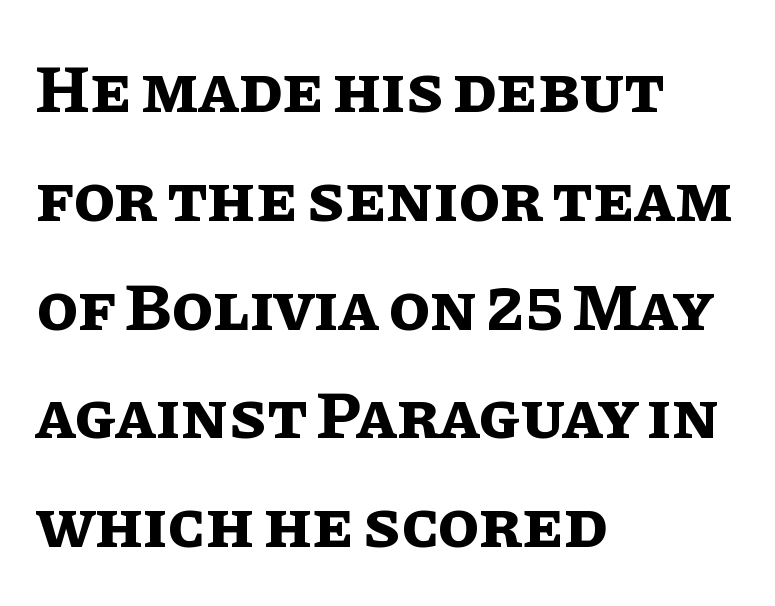
{"italic": "no", "bold": "yes", "weight": "bold", "width": "normal", "stroke_contrast": "low", "x_height": "large", "monospaced": "no", "underline": "no", "align": "left", "line_spacing": "normal", "line_spacing_ratio": 1.6, "letter_spacing": "normal", "letter_spacing_em": 0.0, "glyph_px": 68}
